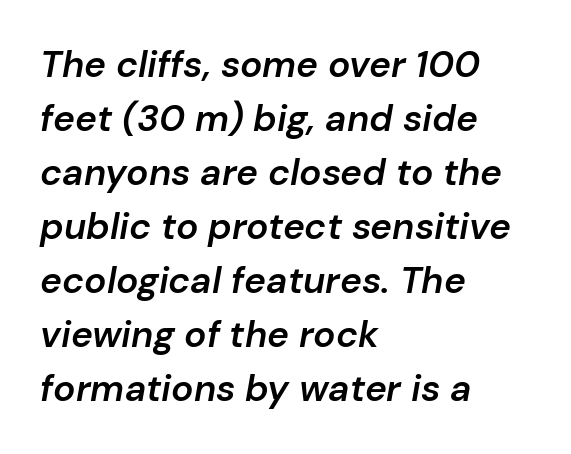
{"italic": "yes", "lean": "right", "slant_degrees": 10, "bold": "semi", "weight": "semibold", "width": "normal", "stroke_contrast": "low", "x_height": "medium", "monospaced": "no", "underline": "no", "align": "left", "line_spacing": "normal", "line_spacing_ratio": 1.46, "letter_spacing": "normal", "letter_spacing_em": 0.0, "glyph_px": 37}
